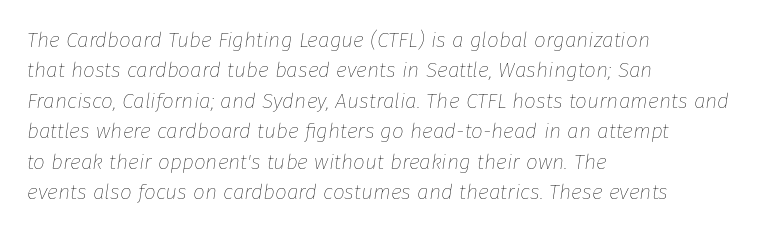
The image shows 21 px text type, italic (leaning right); set left-aligned, normal line spacing (1.45x), normal letter spacing, not underlined.
